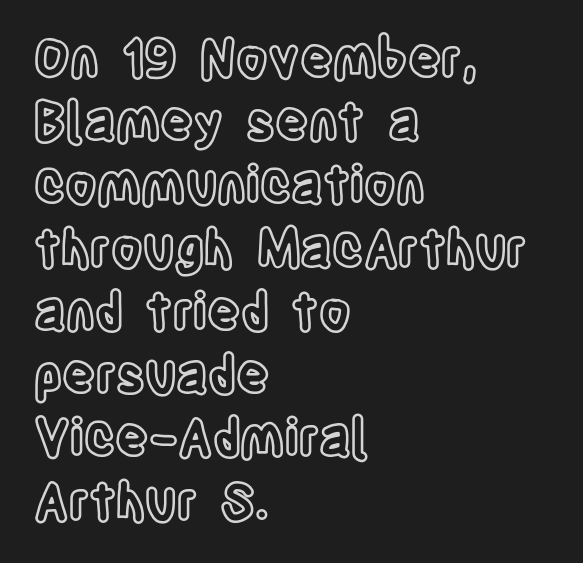
These lines are rendered in a variable-pitch font. In CSS terms this would be text-align: left. Nobody drew a line under any word here. The type sits square on the baseline with zero lean. Spacing between characters is what you'd get straight out of the box.
